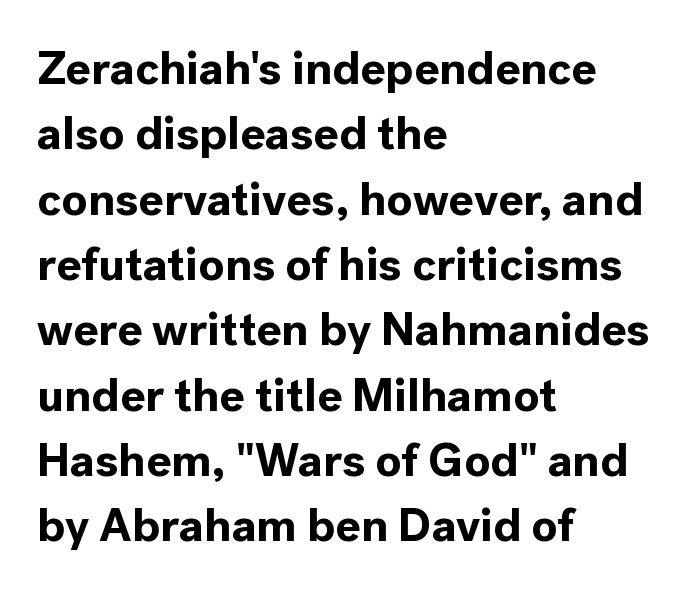
Q: Is the text bold? A: Yes.
Q: Is the text italic (slanted)? A: No, it is upright.
Q: Is the typeface a serif or a sans-serif typeface? A: Sans-serif.
Q: Is the text underlined? A: No.
Q: How is the paragraph aligned? A: Left-aligned.
Q: Is the spacing between letters normal or unusually wide? A: Normal.
Q: Is the spacing between lines tight, normal or loose? A: Normal.
Q: Width (condensed, normal, or wide)? A: Normal.
Q: x-height? A: Medium.
Q: Monospaced? A: No.
